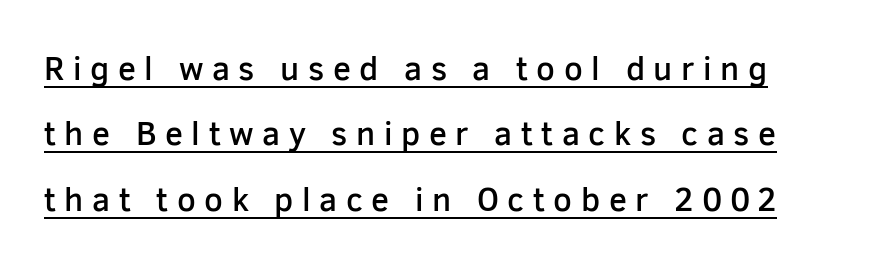
{"serif": "no", "italic": "no", "bold": "semi", "weight": "semibold", "width": "normal", "stroke_contrast": "low", "x_height": "medium", "monospaced": "no", "underline": "yes", "line_spacing": "loose", "line_spacing_ratio": 1.98, "letter_spacing": "wide", "letter_spacing_em": 0.26, "glyph_px": 33}
